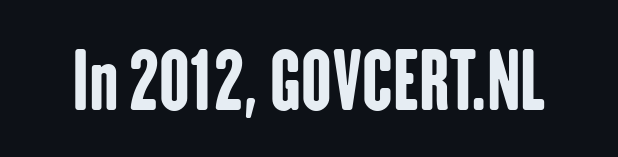
Q: Is the text bold? A: Yes.
Q: Is the text italic (slanted)? A: No, it is upright.
Q: Is the typeface a serif or a sans-serif typeface? A: Sans-serif.
Q: Is the text underlined? A: No.
Q: Is the spacing between letters normal or unusually wide? A: Normal.
Q: Width (condensed, normal, or wide)? A: Condensed.
Q: Stroke contrast? A: Low.
Q: x-height? A: Medium.
Q: Monospaced? A: No.
